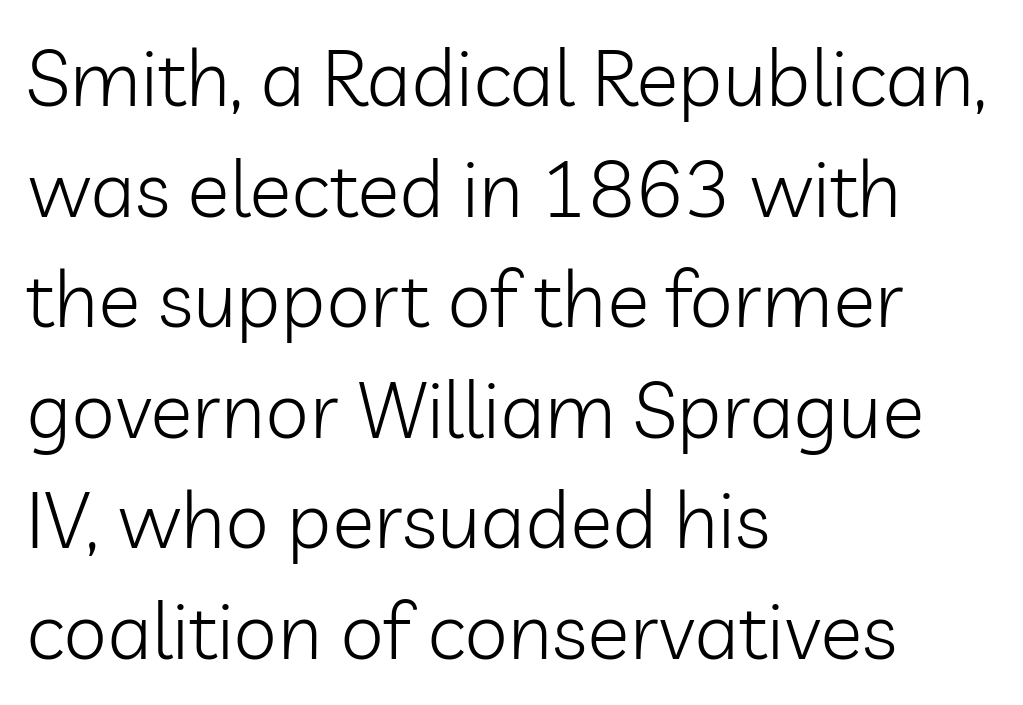
The image shows 79 px light sans-serif type, upright; set left-aligned, normal line spacing (1.4x), normal letter spacing, not underlined; low stroke contrast and a medium x-height.
